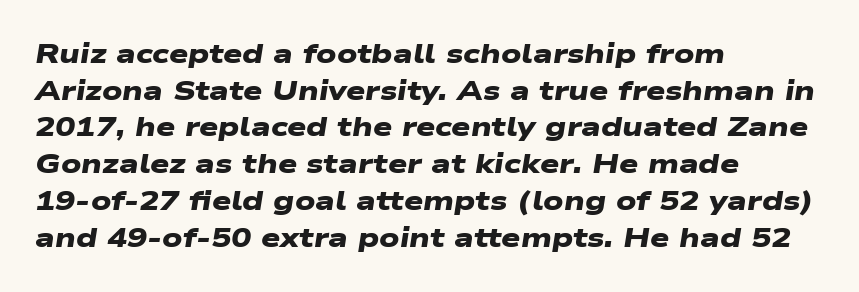
{"bold": "yes", "underline": "no", "align": "left", "line_spacing": "normal", "line_spacing_ratio": 1.36, "letter_spacing": "normal", "letter_spacing_em": 0.0, "glyph_px": 27}
